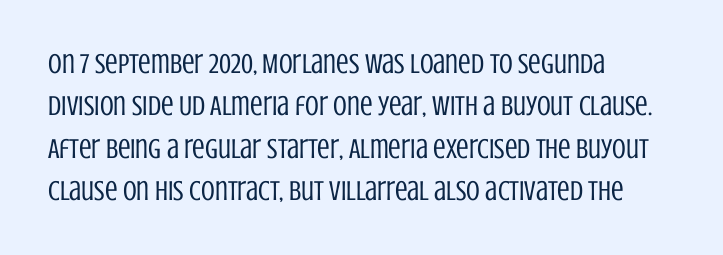
The image shows 28 px regular-weight, condensed sans-serif type, upright; set left-aligned, normal line spacing (1.51x), normal letter spacing, not underlined; low stroke contrast and a large x-height.
